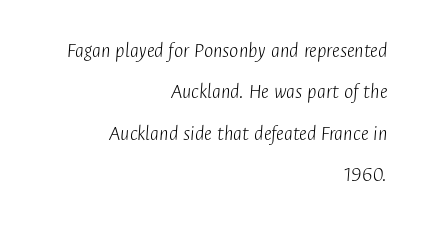
{"italic": "yes", "lean": "right", "slant_degrees": 4, "bold": "no", "underline": "no", "align": "right", "line_spacing_ratio": 1.88, "letter_spacing": "normal", "letter_spacing_em": 0.0, "glyph_px": 22}
